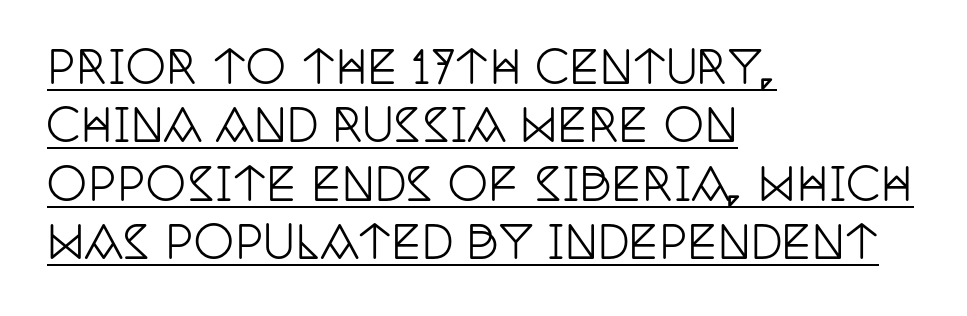
Serif or sans? Serif — the stroke terminals have little feet. Letter spacing: default. Is this a fixed-width face? No — the glyphs have proportional, varying widths. Rendered with straight, roman letterforms. Like a heading marked for emphasis, these lines bear an underscore.
